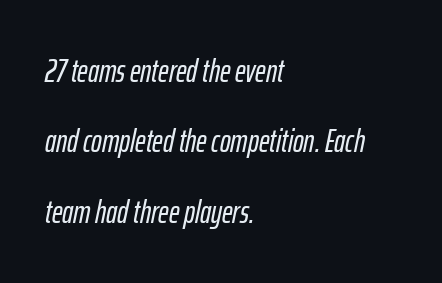
Q: Is the text italic (slanted)? A: Yes, it leans right by about 12 degrees.
Q: Is the text underlined? A: No.
Q: How is the paragraph aligned? A: Left-aligned.
Q: Is the spacing between letters normal or unusually wide? A: Normal.
Q: Is the spacing between lines tight, normal or loose? A: Loose.
Q: Width (condensed, normal, or wide)? A: Condensed.
Q: Stroke contrast? A: Low.
Q: x-height? A: Medium.
Q: Monospaced? A: No.
